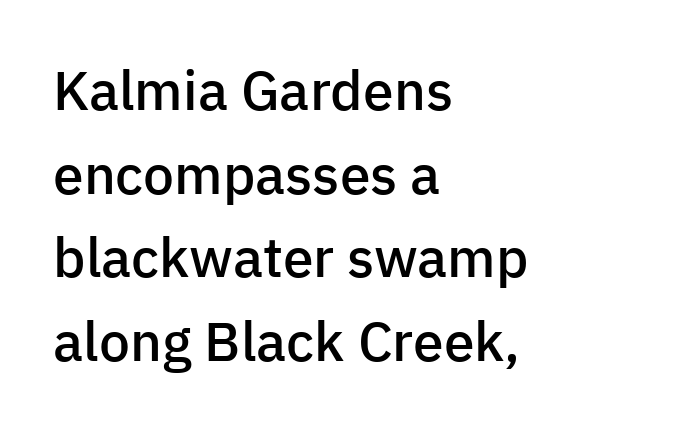
The image shows 55 px semibold sans-serif type, upright; set left-aligned, normal line spacing (1.52x), normal letter spacing, not underlined; low stroke contrast and a medium x-height.
